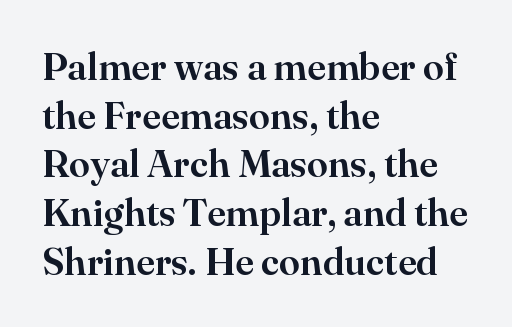
Q: Is the text italic (slanted)? A: No, it is upright.
Q: Is the typeface a serif or a sans-serif typeface? A: Serif.
Q: Is the text underlined? A: No.
Q: How is the paragraph aligned? A: Left-aligned.
Q: Is the spacing between letters normal or unusually wide? A: Normal.
Q: Is the spacing between lines tight, normal or loose? A: Normal.
Q: Width (condensed, normal, or wide)? A: Normal.
Q: Stroke contrast? A: High.
Q: x-height? A: Small.
Q: Monospaced? A: No.
